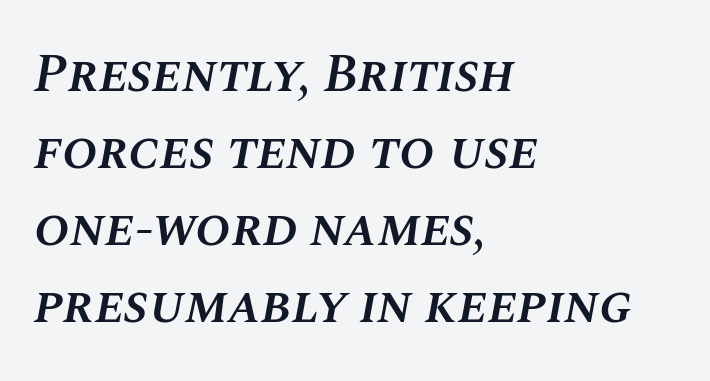
The image shows 53 px semibold type, italic (leaning right); set left-aligned, normal line spacing (1.45x), normal letter spacing, not underlined; medium stroke contrast and a large x-height.
